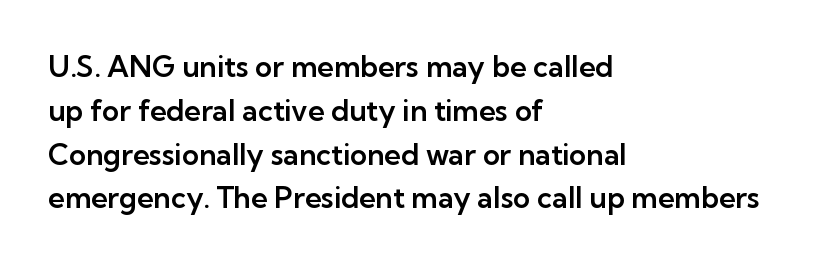
The image shows 29 px sans-serif type, upright; set left-aligned, normal line spacing (1.51x), normal letter spacing, not underlined; low stroke contrast and a medium x-height.
